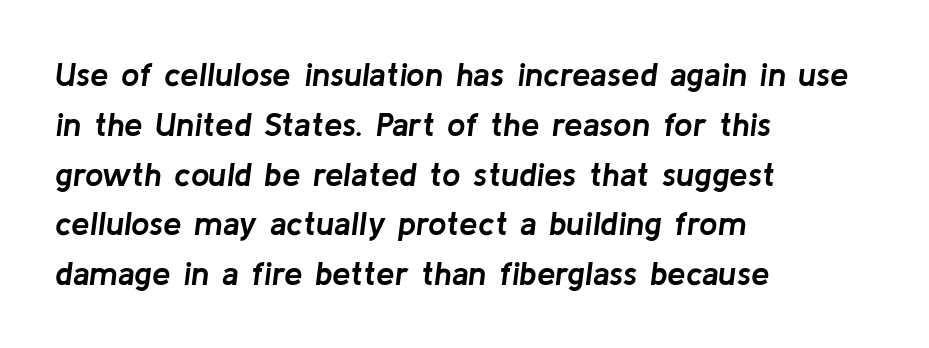
Observe the lean: these are italic letterforms. The letters sit at their default tracking, neither squeezed nor spread. Note the varied advance widths — an 'i' is clearly narrower than an 'm'. Set as a true bold cut, around the 700 mark.
